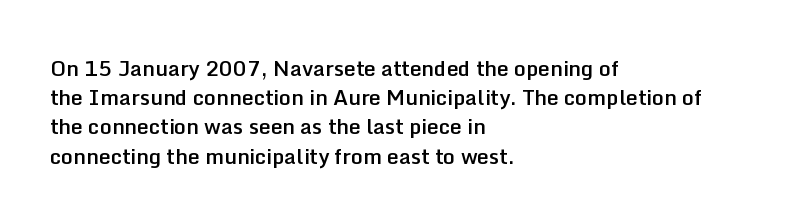
Q: Is the text bold? A: Semi-bold.
Q: Is the text italic (slanted)? A: No, it is upright.
Q: Is the text underlined? A: No.
Q: How is the paragraph aligned? A: Left-aligned.
Q: Is the spacing between letters normal or unusually wide? A: Normal.
Q: Is the spacing between lines tight, normal or loose? A: Normal.
